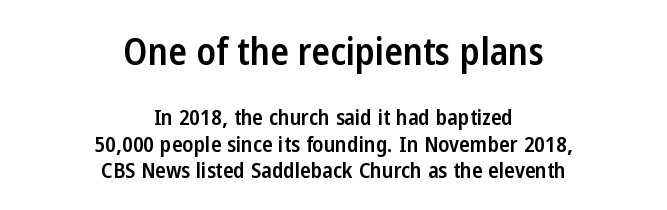
{"serif": "no", "italic": "no", "bold": "semi", "weight": "semibold", "width": "condensed", "stroke_contrast": "low", "x_height": "medium", "monospaced": "no", "underline": "no", "align": "center", "line_spacing_ratio": 1.22, "letter_spacing": "normal", "letter_spacing_em": 0.0, "larger_block": "first", "size_ratio": 1.73, "glyph_px": 38}
